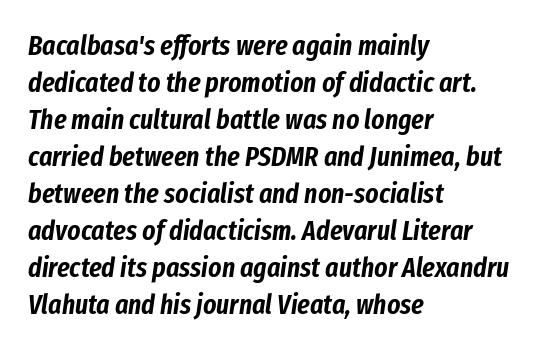
Short and long lines alike share a common starting point at left. The face used here is proportionally spaced, like ordinary book or web type. Quick note: italic. The tracking reads as untouched default to a designer's eye. Line spacing here is normal. Nobody drew a line under any word here.
